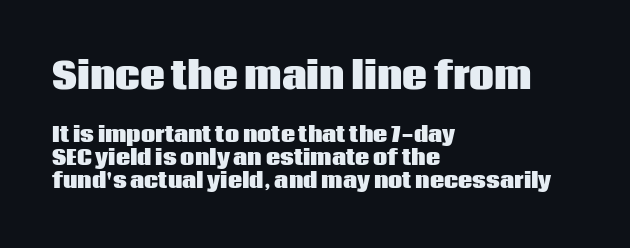
Q: Is the text bold? A: Yes.
Q: Is the text italic (slanted)? A: No, it is upright.
Q: Is the typeface a serif or a sans-serif typeface? A: Sans-serif.
Q: Is the text underlined? A: No.
Q: How is the paragraph aligned? A: Left-aligned.
Q: Is the spacing between letters normal or unusually wide? A: Normal.
Q: Which block of text is set in a larger size, the first (top) or the second (bottom)? A: The first (top) one.
Q: Width (condensed, normal, or wide)? A: Normal.
Q: Stroke contrast? A: Low.
Q: x-height? A: Large.
Q: Monospaced? A: No.
